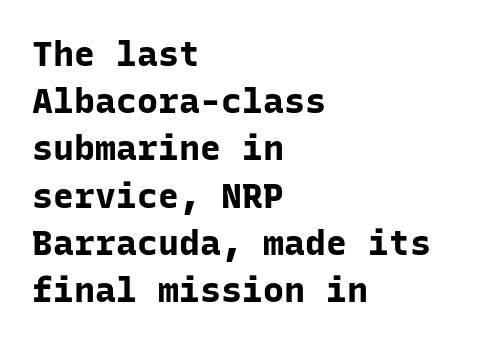
The image shows 35 px bold sans-serif type, upright, monospaced; set left-aligned, normal line spacing (1.35x), normal letter spacing, not underlined; low stroke contrast and a medium x-height.
